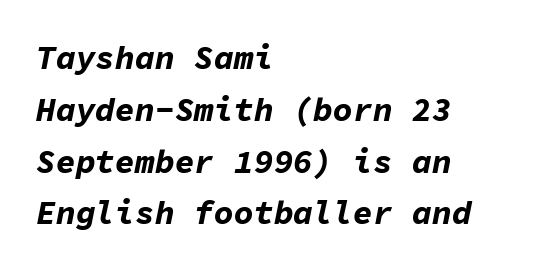
Q: Is the text bold? A: Yes.
Q: Is the text italic (slanted)? A: Yes, it leans right by about 11 degrees.
Q: Is the text underlined? A: No.
Q: How is the paragraph aligned? A: Left-aligned.
Q: Is the spacing between letters normal or unusually wide? A: Normal.
Q: Is the spacing between lines tight, normal or loose? A: Normal.
Q: Width (condensed, normal, or wide)? A: Normal.
Q: Stroke contrast? A: Low.
Q: x-height? A: Medium.
Q: Monospaced? A: Yes.
